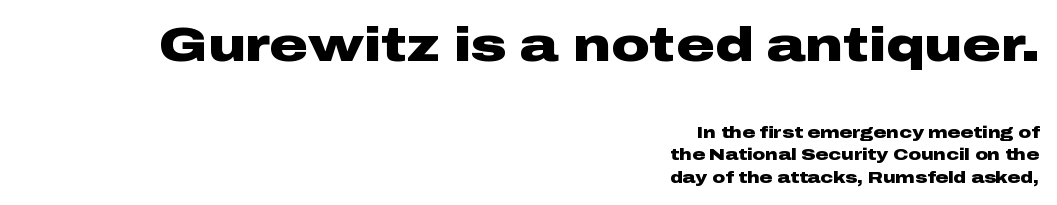
Q: Is the text bold? A: Yes.
Q: Is the text italic (slanted)? A: No, it is upright.
Q: Is the typeface a serif or a sans-serif typeface? A: Sans-serif.
Q: Is the text underlined? A: No.
Q: How is the paragraph aligned? A: Right-aligned.
Q: Is the spacing between letters normal or unusually wide? A: Normal.
Q: Is the spacing between lines tight, normal or loose? A: Normal.
Q: Which block of text is set in a larger size, the first (top) or the second (bottom)? A: The first (top) one.
Q: Width (condensed, normal, or wide)? A: Wide.
Q: Stroke contrast? A: Low.
Q: x-height? A: Medium.
Q: Monospaced? A: No.
